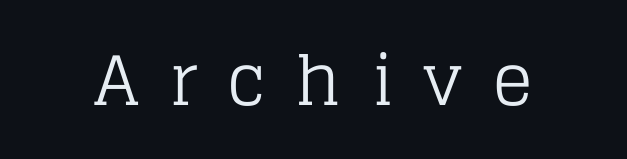
{"serif": "yes", "italic": "no", "bold": "no", "weight": "regular", "width": "normal", "stroke_contrast": "low", "x_height": "large", "monospaced": "no", "underline": "no", "align": "center", "letter_spacing": "wide", "letter_spacing_em": 0.44, "glyph_px": 68}
